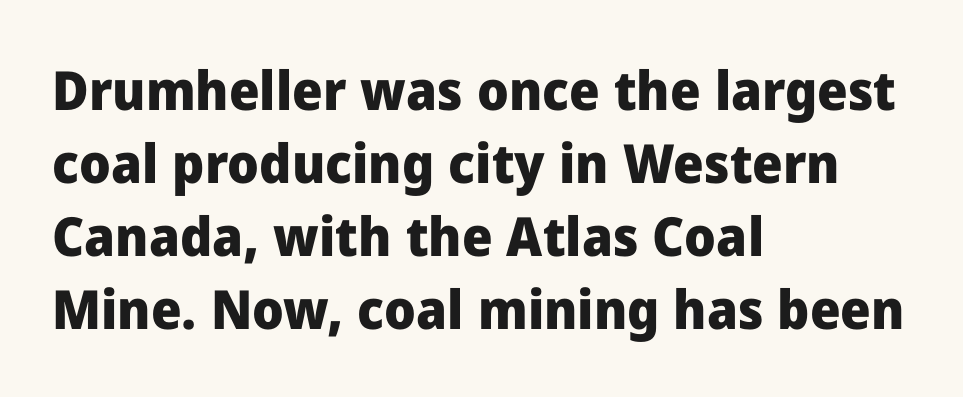
The image shows 54 px heavy sans-serif type, upright; set left-aligned, normal line spacing (1.35x), normal letter spacing, not underlined; low stroke contrast and a medium x-height.
